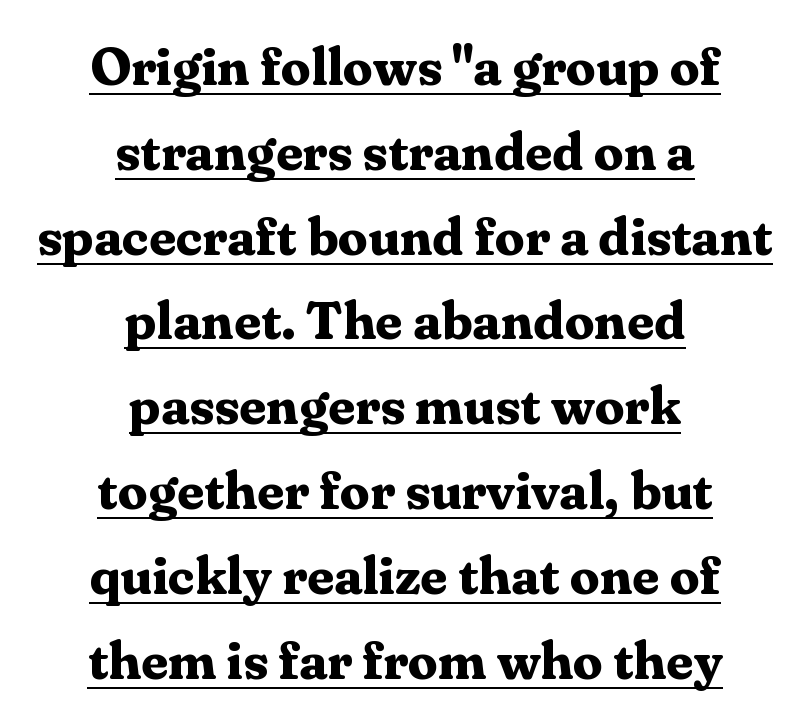
{"serif": "yes", "italic": "no", "bold": "yes", "weight": "bold", "width": "normal", "stroke_contrast": "medium", "x_height": "medium", "monospaced": "no", "underline": "yes", "align": "center", "line_spacing": "normal", "line_spacing_ratio": 1.6, "letter_spacing": "normal", "letter_spacing_em": 0.0, "glyph_px": 53}
